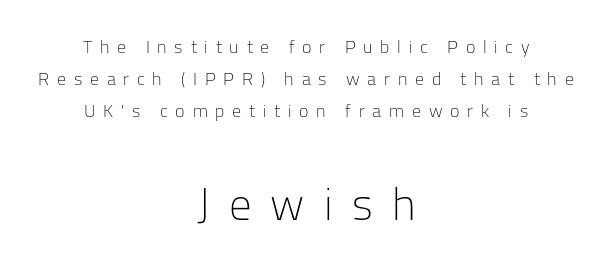
Which chunk is bigger? The second one — the bottom block dwarfs the top. Is this a heavy cut? Hardly; it is regular or lighter. Short note: letters widely spaced. Does the lettering tilt? It doesn't — this is upright. Are there feet on the stems? There aren't — it's a sans.
